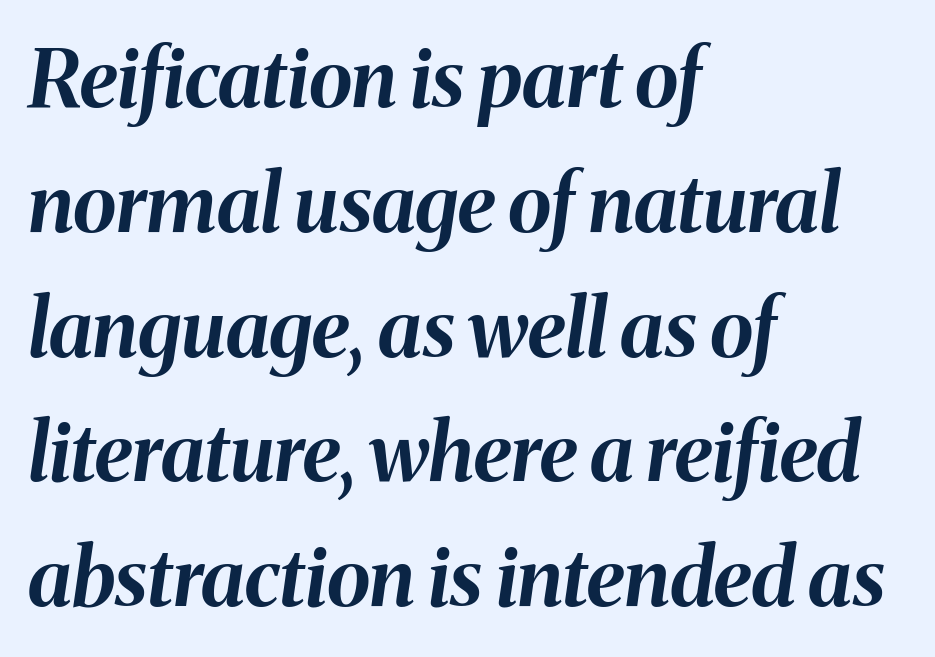
{"italic": "yes", "lean": "right", "slant_degrees": 8, "bold": "yes", "weight": "bold", "width": "normal", "stroke_contrast": "medium", "x_height": "medium", "monospaced": "no", "underline": "no", "align": "left", "line_spacing": "normal", "line_spacing_ratio": 1.56, "letter_spacing": "normal", "letter_spacing_em": 0.0, "glyph_px": 80}
